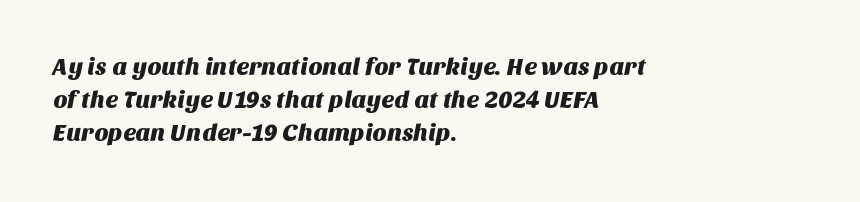
{"underline": "no", "align": "left", "line_spacing": "normal", "line_spacing_ratio": 1.38, "letter_spacing": "normal", "letter_spacing_em": 0.0, "glyph_px": 24}
